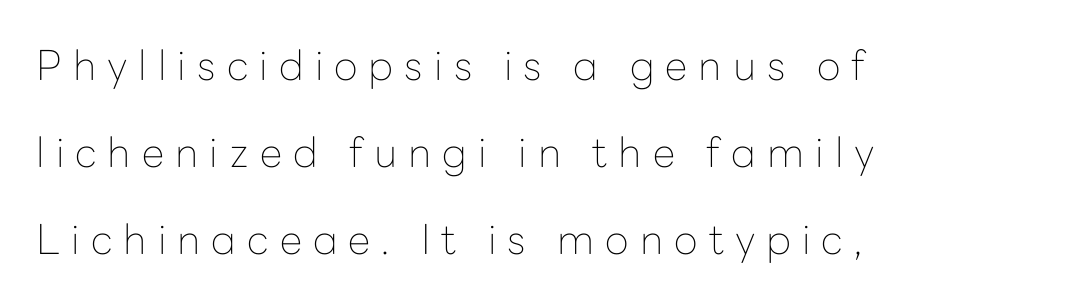
The leading is generous, giving the passage an open texture. The rendering inserts visible extra space after every character. The passage shown is typed in a proportional face where columns would drift. Each row of text sits above clean, open space. A roman cut, with each character standing at attention. The setting favours the left margin, as ordinary paragraphs usually do.
